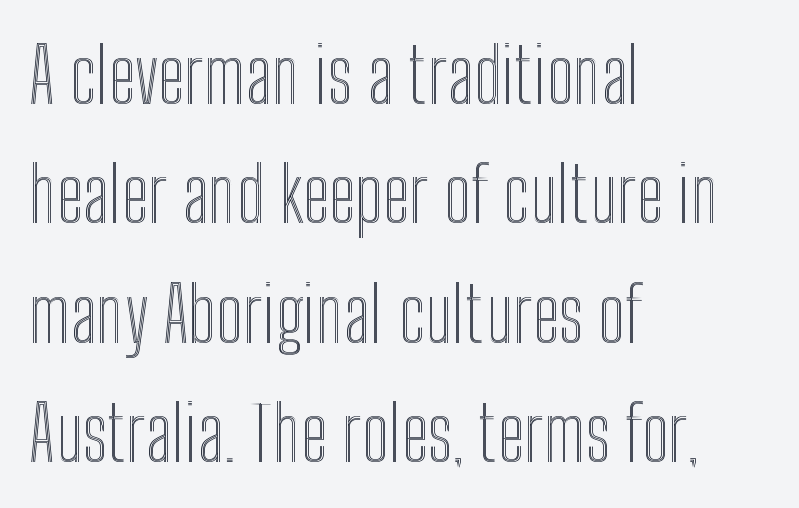
Q: Is the text italic (slanted)? A: No, it is upright.
Q: Is the text underlined? A: No.
Q: How is the paragraph aligned? A: Left-aligned.
Q: Is the spacing between letters normal or unusually wide? A: Normal.
Q: Is the spacing between lines tight, normal or loose? A: Normal.
Q: Width (condensed, normal, or wide)? A: Condensed.
Q: x-height? A: Medium.
Q: Monospaced? A: No.
